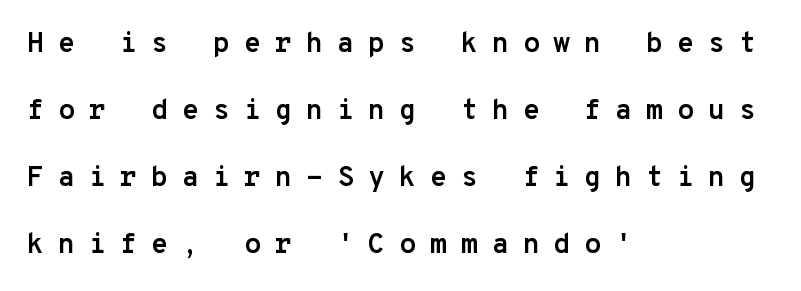
The image shows 28 px semibold sans-serif type, upright, monospaced; set left-aligned, loose line spacing (2.39x), unusually wide letter spacing (+0.49 em), not underlined; low stroke contrast and a medium x-height.
